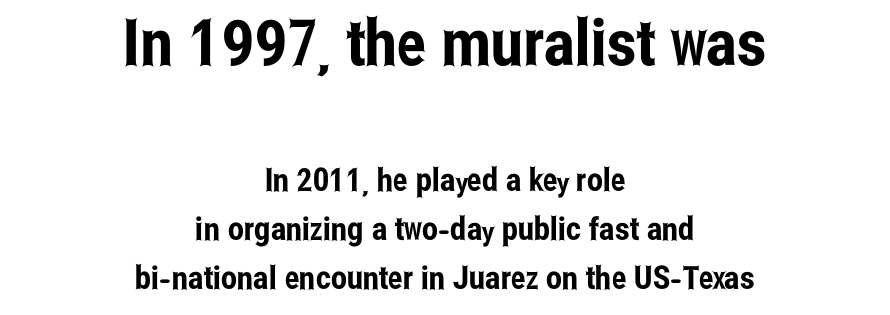
Q: Is the text italic (slanted)? A: No, it is upright.
Q: Is the typeface a serif or a sans-serif typeface? A: Sans-serif.
Q: Is the text underlined? A: No.
Q: How is the paragraph aligned? A: Centered.
Q: Is the spacing between letters normal or unusually wide? A: Normal.
Q: Is the spacing between lines tight, normal or loose? A: Normal.
Q: Which block of text is set in a larger size, the first (top) or the second (bottom)? A: The first (top) one.
Q: Width (condensed, normal, or wide)? A: Condensed.
Q: Stroke contrast? A: Low.
Q: x-height? A: Medium.
Q: Monospaced? A: No.
